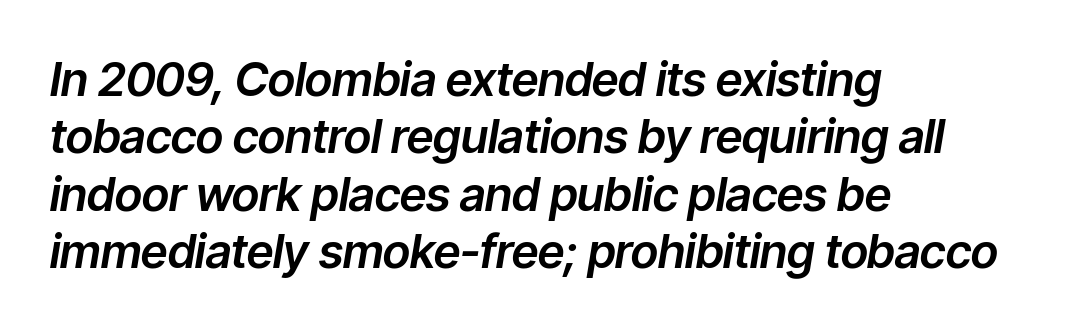
{"italic": "yes", "lean": "right", "slant_degrees": 9, "width": "normal", "stroke_contrast": "low", "x_height": "medium", "monospaced": "no", "underline": "no", "align": "left", "line_spacing_ratio": 1.22, "letter_spacing": "normal", "letter_spacing_em": 0.0, "glyph_px": 47}
